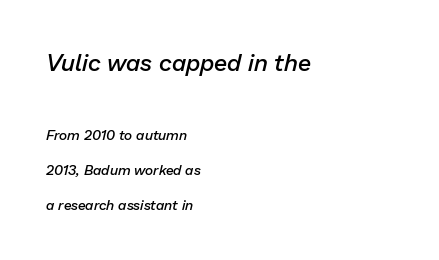
The image shows 24 px text type, italic (leaning right); set left-aligned, loose line spacing (2.49x), normal letter spacing, not underlined; the first (top) block is 1.71x larger.
